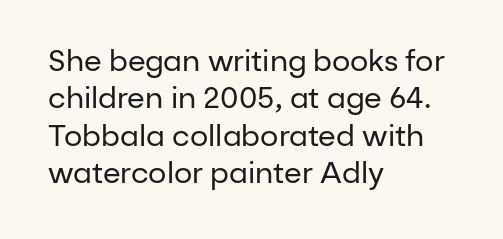
{"serif": "no", "italic": "no", "bold": "no", "weight": "regular", "width": "normal", "stroke_contrast": "low", "x_height": "medium", "monospaced": "no", "underline": "no", "align": "left", "line_spacing": "normal", "line_spacing_ratio": 1.29, "letter_spacing": "normal", "letter_spacing_em": 0.0, "glyph_px": 29}
